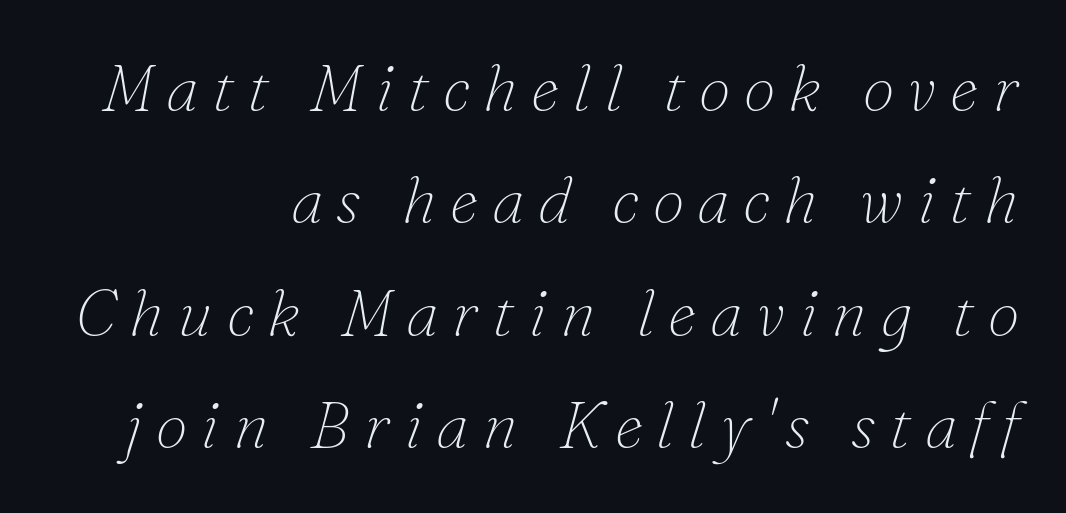
Q: Is the text bold? A: No.
Q: Is the text italic (slanted)? A: Yes, it leans right by about 16 degrees.
Q: Is the typeface a serif or a sans-serif typeface? A: Serif.
Q: Is the text underlined? A: No.
Q: How is the paragraph aligned? A: Right-aligned.
Q: Is the spacing between letters normal or unusually wide? A: Unusually wide.
Q: Width (condensed, normal, or wide)? A: Normal.
Q: Stroke contrast? A: Low.
Q: x-height? A: Small.
Q: Monospaced? A: No.
